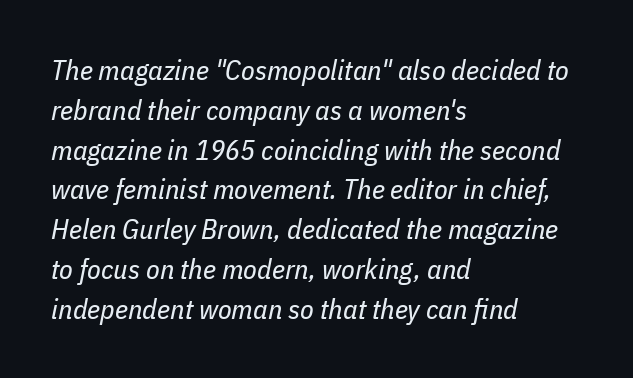
Q: Is the text bold? A: No.
Q: Is the text italic (slanted)? A: Yes, it leans right by about 11 degrees.
Q: Is the text underlined? A: No.
Q: How is the paragraph aligned? A: Left-aligned.
Q: Is the spacing between letters normal or unusually wide? A: Normal.
Q: Is the spacing between lines tight, normal or loose? A: Normal.
Q: Width (condensed, normal, or wide)? A: Condensed.
Q: Stroke contrast? A: Low.
Q: x-height? A: Medium.
Q: Monospaced? A: No.
